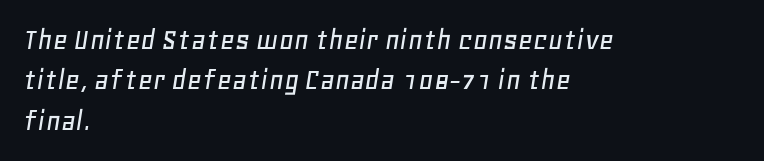
Q: Is the text italic (slanted)? A: Yes, it leans right by about 11 degrees.
Q: Is the text underlined? A: No.
Q: How is the paragraph aligned? A: Left-aligned.
Q: Is the spacing between letters normal or unusually wide? A: Normal.
Q: Is the spacing between lines tight, normal or loose? A: Normal.
Q: Width (condensed, normal, or wide)? A: Normal.
Q: Stroke contrast? A: Low.
Q: x-height? A: Large.
Q: Monospaced? A: No.
